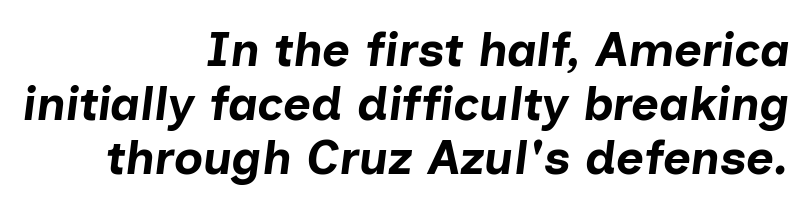
A student would call this right alignment; a typographer would say flush right, rag left. The tracking reads as untouched default to a designer's eye. Emphasis by weight is at full strength: bold. The rendering uses natural spacing where letterforms have individual widths. Cramped leading.
